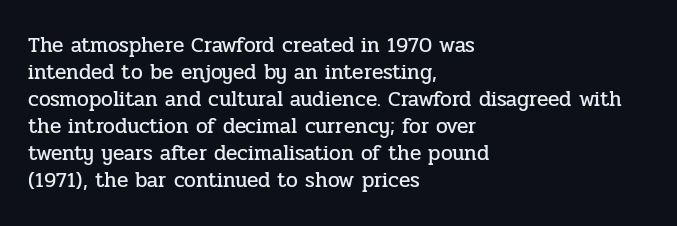
The letters stand straight up with perfectly vertical stems. Tracking here is standard; glyphs follow each other at the usual distance. Whoever set this chose a conventional vertical rhythm. The paragraph has a hard left edge and a soft right edge. Has an underline been added? It has not.
